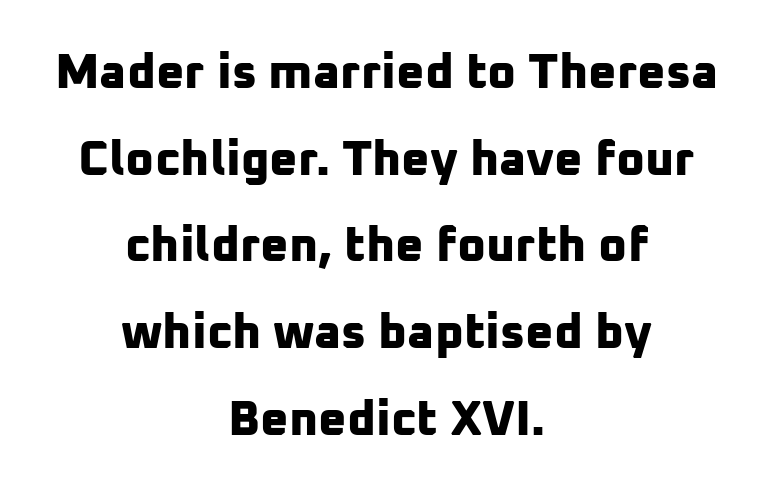
Q: Is the text bold? A: Yes.
Q: Is the typeface a serif or a sans-serif typeface? A: Sans-serif.
Q: Is the text underlined? A: No.
Q: How is the paragraph aligned? A: Centered.
Q: Is the spacing between letters normal or unusually wide? A: Normal.
Q: Width (condensed, normal, or wide)? A: Normal.
Q: Stroke contrast? A: Low.
Q: x-height? A: Medium.
Q: Monospaced? A: No.
